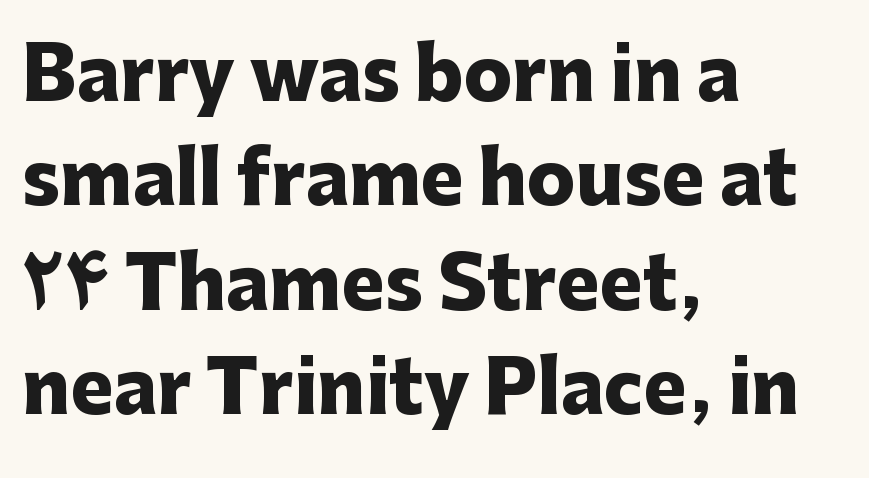
The paragraph shown leans on its left margin. Posture: straight, roman, zero tilt. A typesetter would call this leading conventional body-copy spacing. Font category for this specimen: sans-serif.
